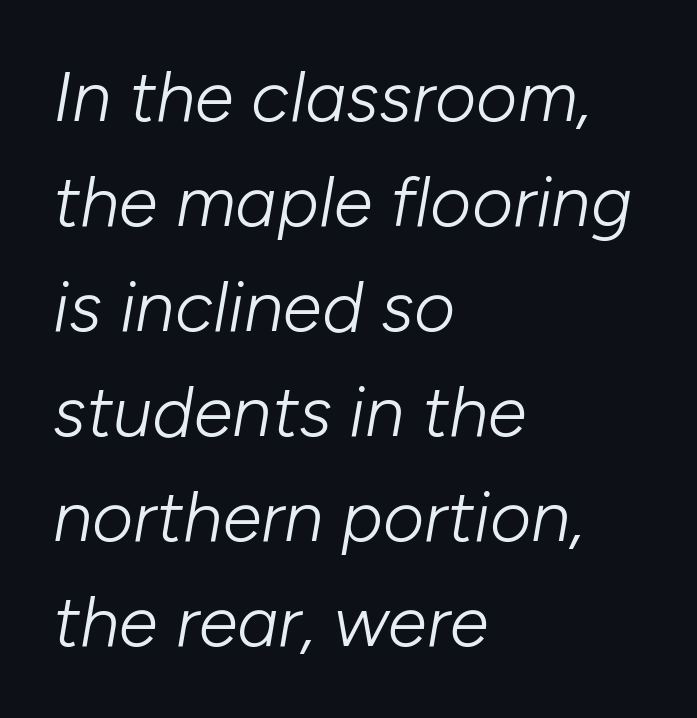
The image shows 71 px light type, italic (leaning right); set left-aligned, normal line spacing (1.48x), normal letter spacing, not underlined; low stroke contrast and a medium x-height.
